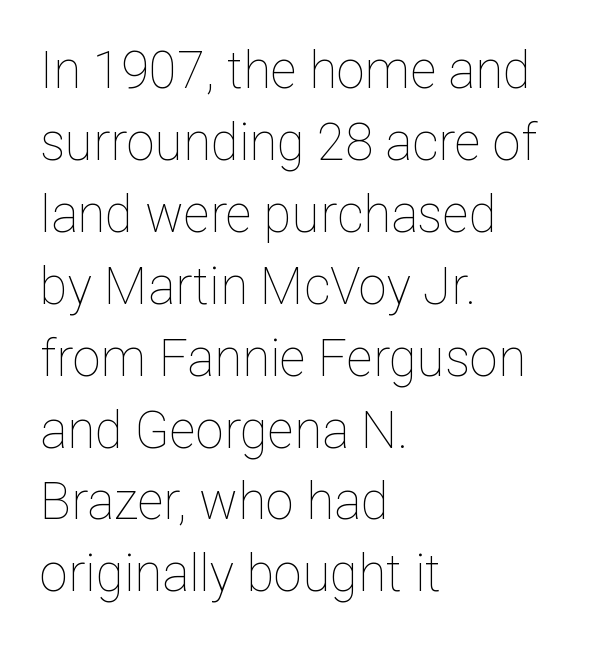
The image shows 51 px thin type, upright; set left-aligned, normal line spacing (1.41x), normal letter spacing, not underlined; low stroke contrast and a medium x-height.
